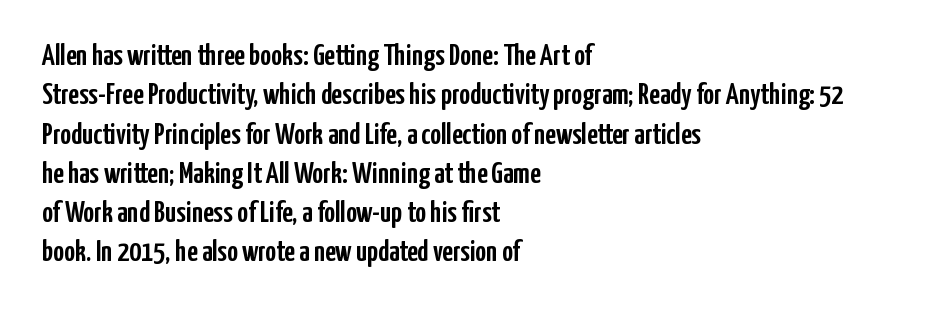
{"serif": "no", "italic": "no", "width": "condensed", "stroke_contrast": "low", "x_height": "medium", "monospaced": "no", "underline": "no", "align": "left", "line_spacing": "normal", "line_spacing_ratio": 1.31, "letter_spacing": "normal", "letter_spacing_em": 0.0, "glyph_px": 30}
